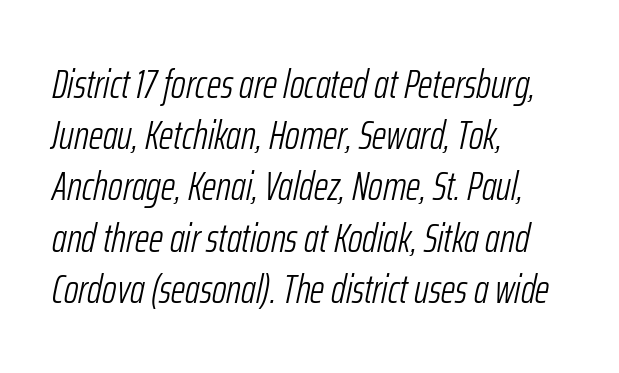
Rule under the text: the space is simply empty. Compared with a centered layout, this one pins lines to the left instead. The face used here is rendered with its standard letterfit. Note the varied advance widths — an 'i' is clearly narrower than an 'm'. There's an unmistakable incline to the writing here.
